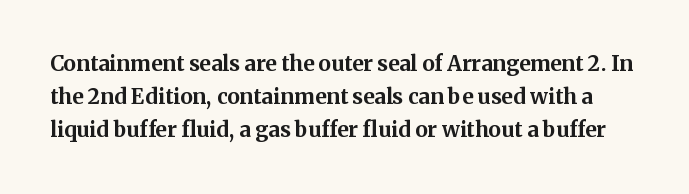
Q: Is the text bold? A: Yes.
Q: Is the text italic (slanted)? A: No, it is upright.
Q: Is the text underlined? A: No.
Q: Is the spacing between letters normal or unusually wide? A: Normal.
Q: Is the spacing between lines tight, normal or loose? A: Normal.
